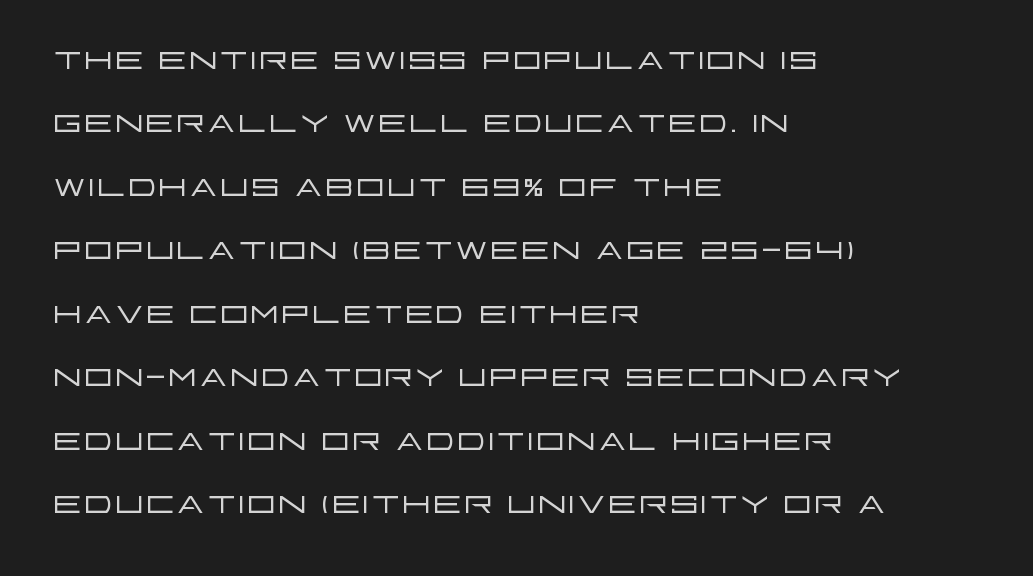
Q: Is the text bold? A: No.
Q: Is the text italic (slanted)? A: No, it is upright.
Q: Is the typeface a serif or a sans-serif typeface? A: Sans-serif.
Q: Is the text underlined? A: No.
Q: How is the paragraph aligned? A: Left-aligned.
Q: Is the spacing between letters normal or unusually wide? A: Normal.
Q: Is the spacing between lines tight, normal or loose? A: Normal.
Q: Width (condensed, normal, or wide)? A: Wide.
Q: Stroke contrast? A: Low.
Q: x-height? A: Large.
Q: Monospaced? A: No.
